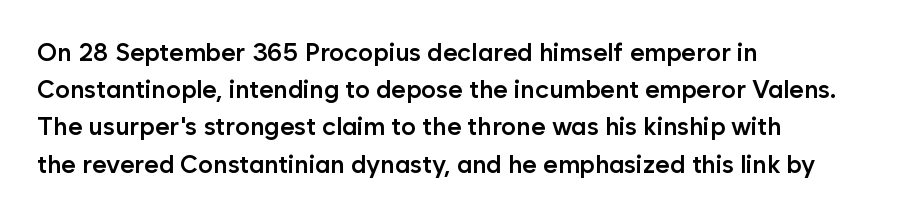
Q: Is the text bold? A: Semi-bold.
Q: Is the text italic (slanted)? A: No, it is upright.
Q: Is the text underlined? A: No.
Q: How is the paragraph aligned? A: Left-aligned.
Q: Is the spacing between letters normal or unusually wide? A: Normal.
Q: Is the spacing between lines tight, normal or loose? A: Normal.
